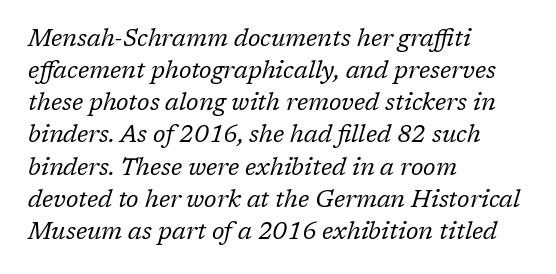
Q: Is the text bold? A: No.
Q: Is the text italic (slanted)? A: Yes, it leans right by about 17 degrees.
Q: Is the text underlined? A: No.
Q: How is the paragraph aligned? A: Left-aligned.
Q: Is the spacing between letters normal or unusually wide? A: Normal.
Q: Is the spacing between lines tight, normal or loose? A: Normal.
